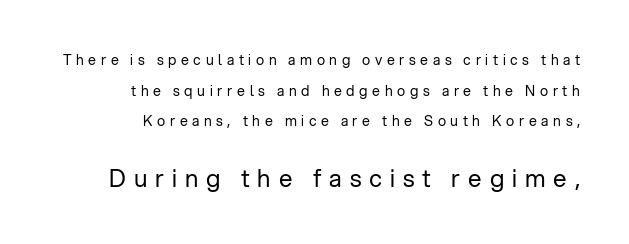
The image shows 24 px text type, upright; set right-aligned, loose line spacing (2.18x), unusually wide letter spacing (+0.33 em), not underlined; the second (bottom) block is 1.71x larger.
